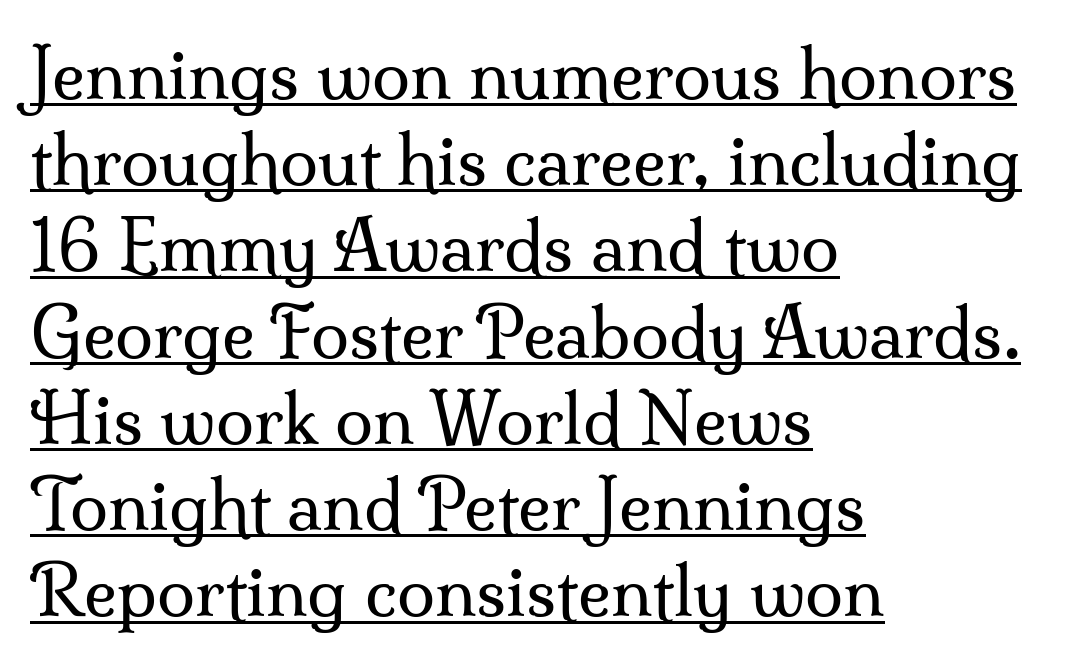
These lines are rendered in a variable-pitch font. Unbolded letterforms with no extra heft. If you drew a ruler down the left edge, every line would touch it. A baseline rule has been typeset under these characters. The typeface chosen for these lines features serifs.
